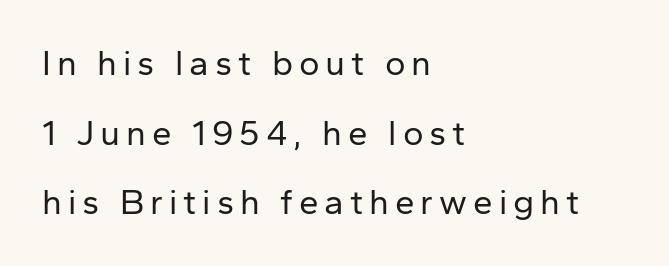
{"serif": "no", "italic": "no", "bold": "no", "weight": "regular", "width": "normal", "stroke_contrast": "low", "x_height": "medium", "monospaced": "no", "underline": "no", "align": "left", "line_spacing": "loose", "line_spacing_ratio": 1.99, "glyph_px": 35}
